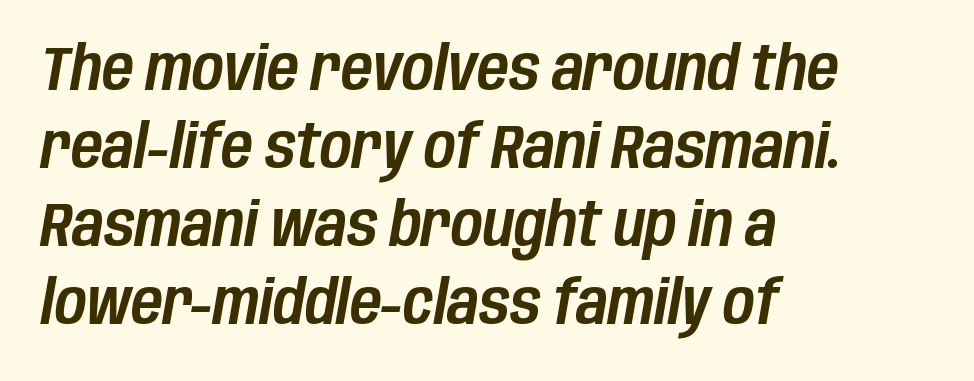
{"italic": "yes", "lean": "right", "slant_degrees": 10, "width": "condensed", "stroke_contrast": "low", "x_height": "large", "monospaced": "no", "underline": "no", "align": "left", "line_spacing": "normal", "line_spacing_ratio": 1.28, "letter_spacing": "normal", "letter_spacing_em": 0.0, "glyph_px": 61}
